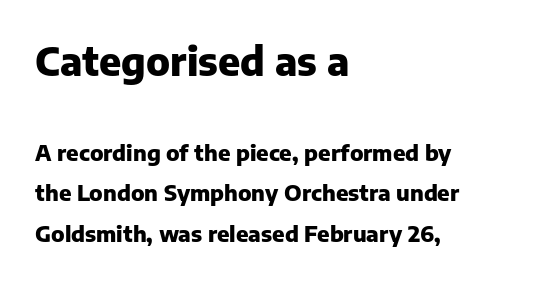
Q: Is the text bold? A: Yes.
Q: Is the text italic (slanted)? A: No, it is upright.
Q: Is the typeface a serif or a sans-serif typeface? A: Sans-serif.
Q: Is the text underlined? A: No.
Q: How is the paragraph aligned? A: Left-aligned.
Q: Is the spacing between letters normal or unusually wide? A: Normal.
Q: Which block of text is set in a larger size, the first (top) or the second (bottom)? A: The first (top) one.
Q: Width (condensed, normal, or wide)? A: Normal.
Q: Stroke contrast? A: Low.
Q: x-height? A: Medium.
Q: Monospaced? A: No.
